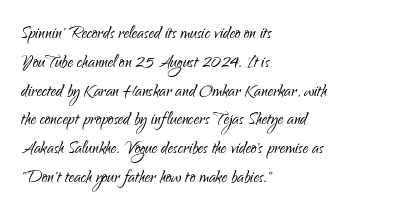
Q: Is the text bold? A: No.
Q: Is the text italic (slanted)? A: Yes.
Q: Is the text underlined? A: No.
Q: How is the paragraph aligned? A: Left-aligned.
Q: Is the spacing between letters normal or unusually wide? A: Normal.
Q: Is the spacing between lines tight, normal or loose? A: Normal.
